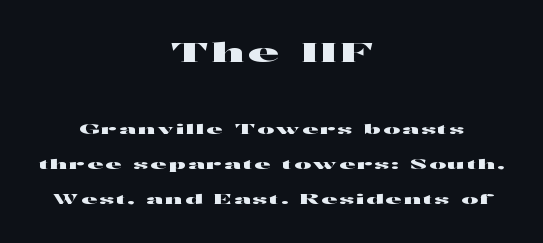
{"italic": "no", "underline": "no", "align": "center", "line_spacing": "loose", "line_spacing_ratio": 2.48, "larger_block": "first", "size_ratio": 1.86, "glyph_px": 26}
